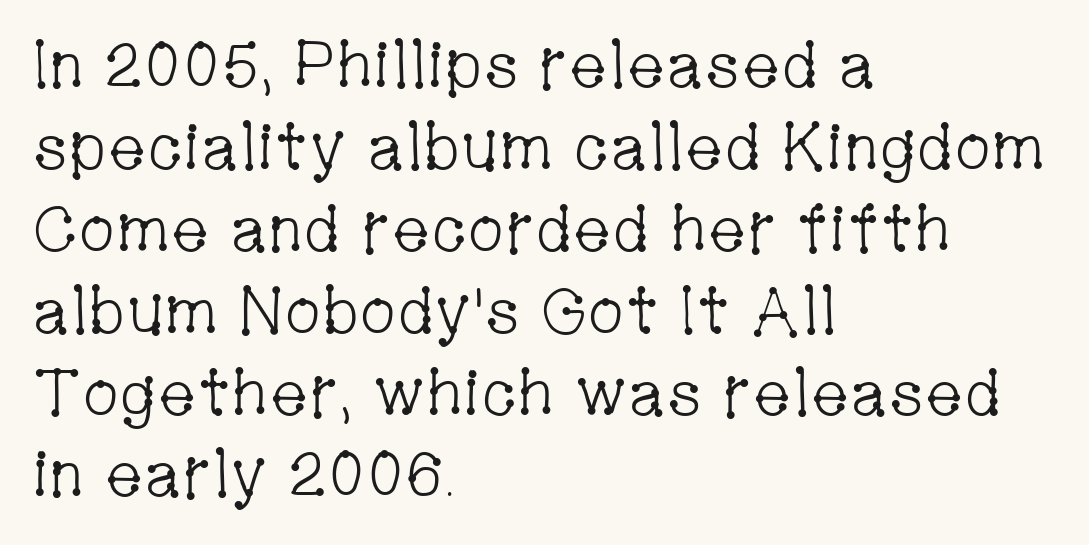
{"serif": "yes", "italic": "no", "bold": "no", "weight": "light", "width": "condensed", "stroke_contrast": "low", "x_height": "medium", "monospaced": "no", "underline": "no", "align": "left", "line_spacing": "normal", "line_spacing_ratio": 1.26, "letter_spacing": "normal", "letter_spacing_em": 0.0, "glyph_px": 65}
